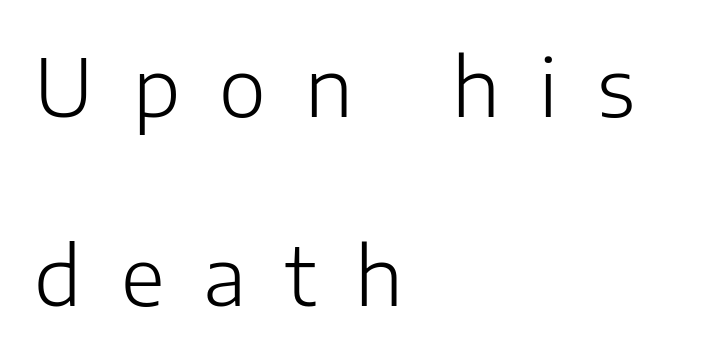
Notice the wide empty band between every row — that's loose leading. The lines in this sample share a left origin and differ only in where they stop. Unlike a traditional serif, this face leaves its strokes unadorned. The area under the type is left untouched. The face used here is rendered with a markedly widened letterfit.
